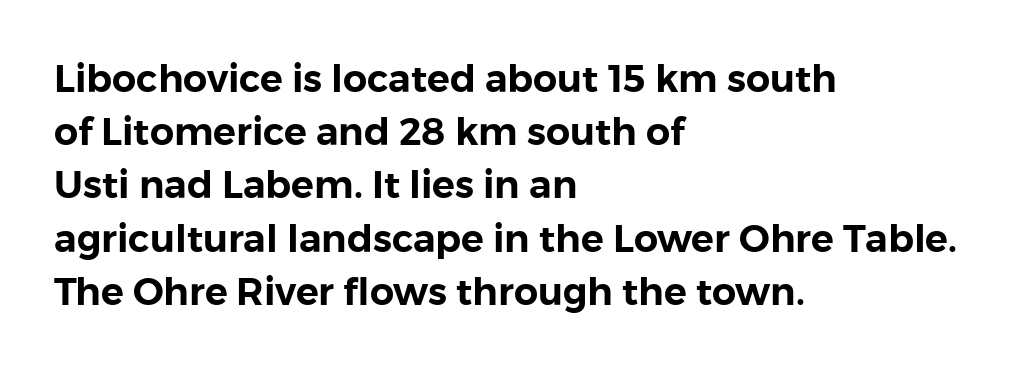
{"serif": "no", "italic": "no", "width": "normal", "stroke_contrast": "low", "x_height": "medium", "monospaced": "no", "underline": "no", "align": "left", "line_spacing": "normal", "line_spacing_ratio": 1.4, "letter_spacing": "normal", "letter_spacing_em": 0.0, "glyph_px": 38}
